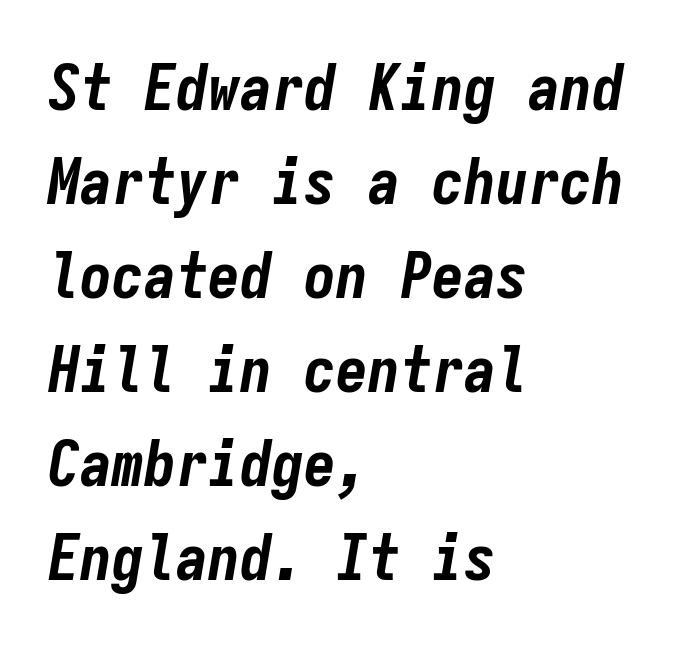
The rendering uses typewriter-style spacing with identical character cells. In CSS terms this would be text-align: left. Look at the tracking — it's just the regular setting, nothing added. A typesetter would mark this as italic. Line spacing here is normal.
